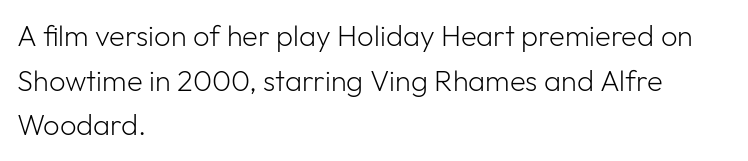
{"serif": "no", "italic": "no", "bold": "no", "weight": "light", "width": "normal", "stroke_contrast": "low", "x_height": "medium", "monospaced": "no", "underline": "no", "align": "left", "line_spacing": "normal", "line_spacing_ratio": 1.54, "letter_spacing": "normal", "letter_spacing_em": 0.0, "glyph_px": 29}
